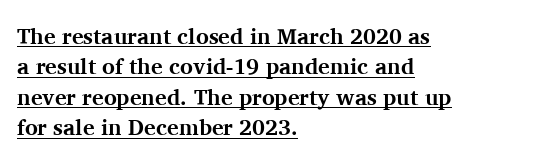
{"italic": "no", "bold": "yes", "underline": "yes", "align": "left", "line_spacing": "normal", "line_spacing_ratio": 1.38, "letter_spacing": "normal", "letter_spacing_em": 0.0, "glyph_px": 22}
